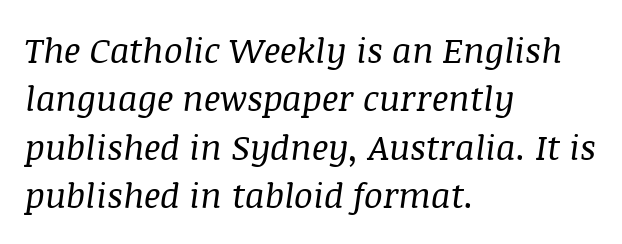
The image shows 35 px regular-weight serif type, italic (leaning right); set left-aligned, normal line spacing (1.38x), normal letter spacing, not underlined; medium stroke contrast and a large x-height.
